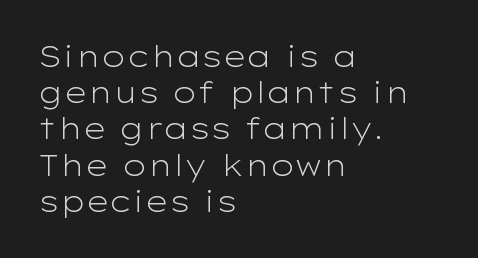
The image shows 29 px light, wide sans-serif type, upright; set left-aligned, normal line spacing (1.25x), normal letter spacing, not underlined; low stroke contrast and a medium x-height.
